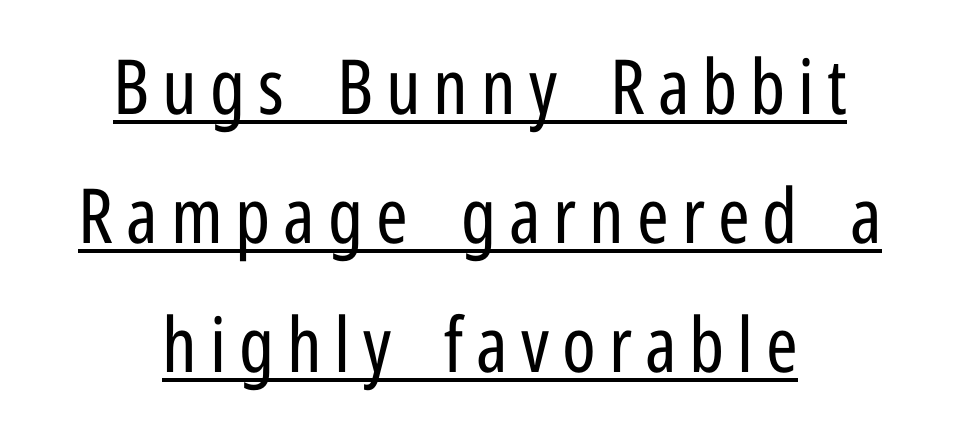
If you folded the block vertically in half, each line would mirror itself in length. The line-height multiplier appears to be the usual default. You can tell it's not italic because the verticals are truly vertical. Check the space under the baseline: a stroke is drawn there.
